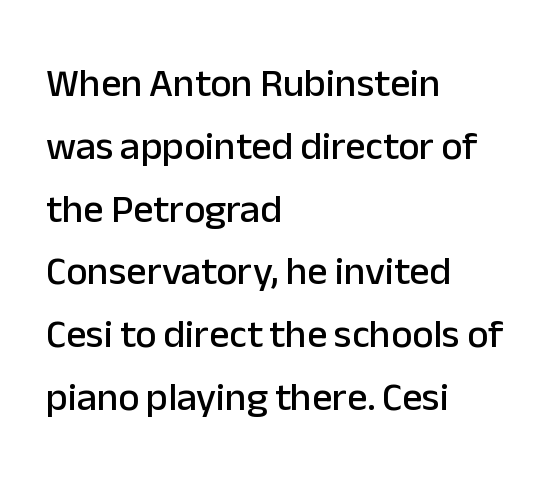
{"serif": "no", "italic": "no", "width": "normal", "stroke_contrast": "low", "x_height": "medium", "monospaced": "no", "underline": "no", "align": "left", "line_spacing": "normal", "line_spacing_ratio": 1.57, "letter_spacing": "normal", "letter_spacing_em": 0.0, "glyph_px": 40}
